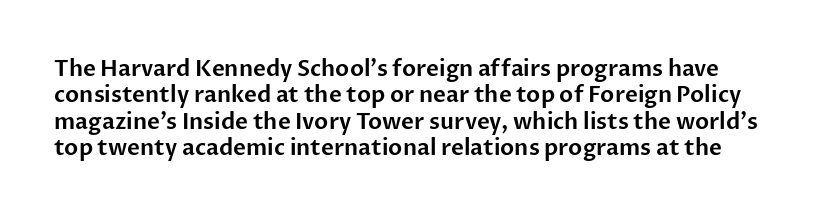
{"italic": "no", "underline": "no", "line_spacing_ratio": 1.2, "letter_spacing": "normal", "letter_spacing_em": 0.0, "glyph_px": 22}
